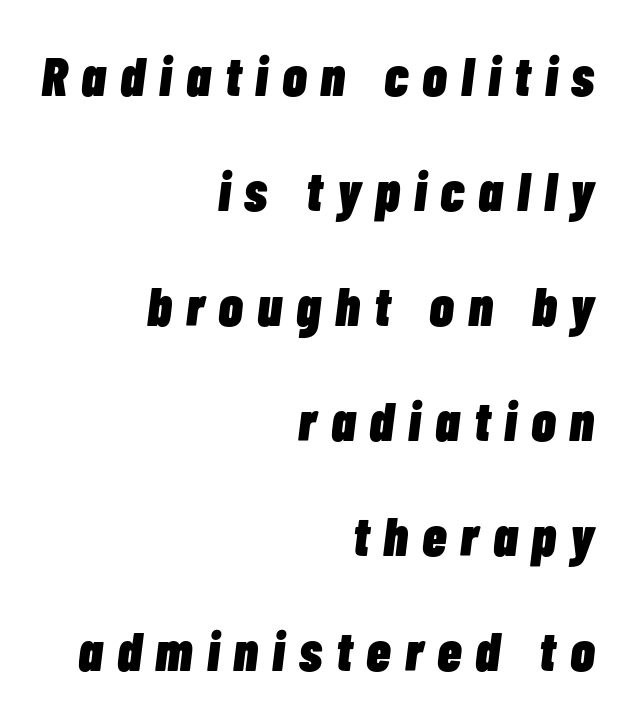
Each word looks stretched out because of the extra space between its letters. Looks like regular typesetting: each glyph gets only the width it needs. The passage shown stacks its lines with a broad gap. Style check: oblique. This sample is right-justified, so line beginnings fall wherever the words allow.
